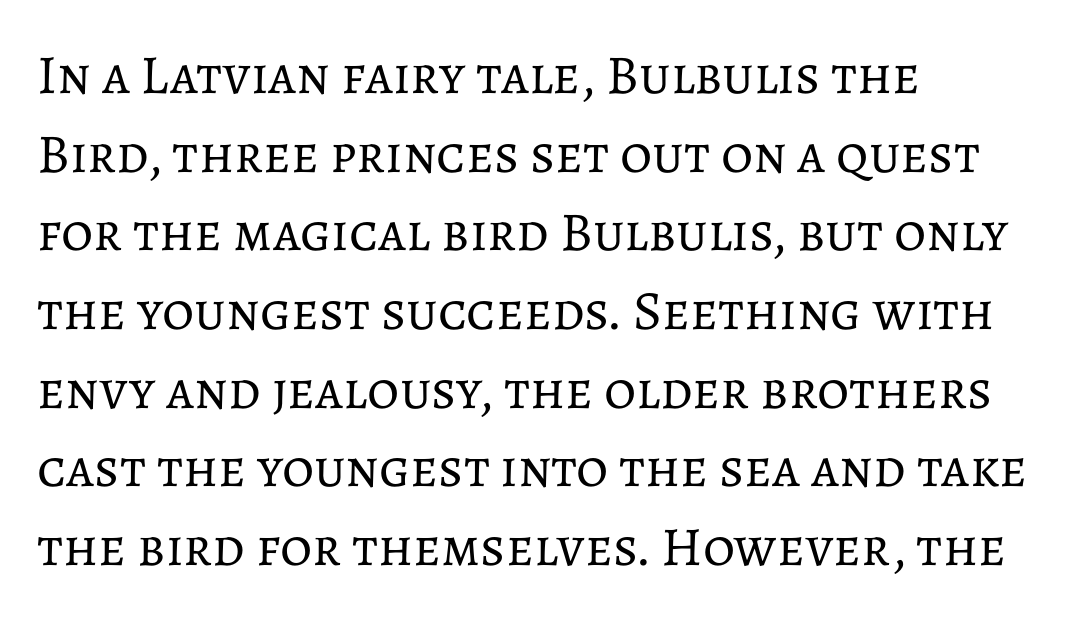
{"italic": "no", "bold": "no", "weight": "regular", "width": "normal", "stroke_contrast": "low", "x_height": "medium", "monospaced": "no", "underline": "no", "align": "left", "line_spacing": "normal", "line_spacing_ratio": 1.43, "letter_spacing": "normal", "letter_spacing_em": 0.0, "glyph_px": 55}
